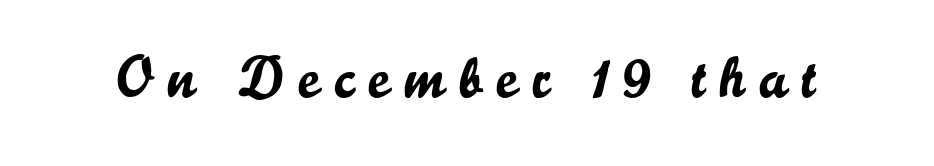
The image shows 59 px sans-serif type; set unusually wide letter spacing (+0.24 em), not underlined; low stroke contrast and a small x-height.
